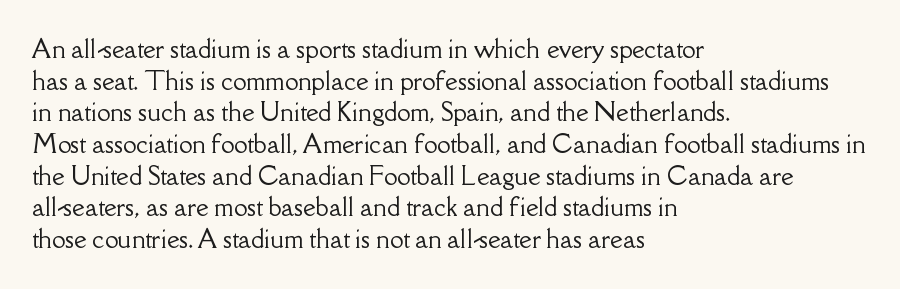
The image shows 24 px text type, upright; set left-aligned, normal line spacing (1.32x), normal letter spacing, not underlined.
